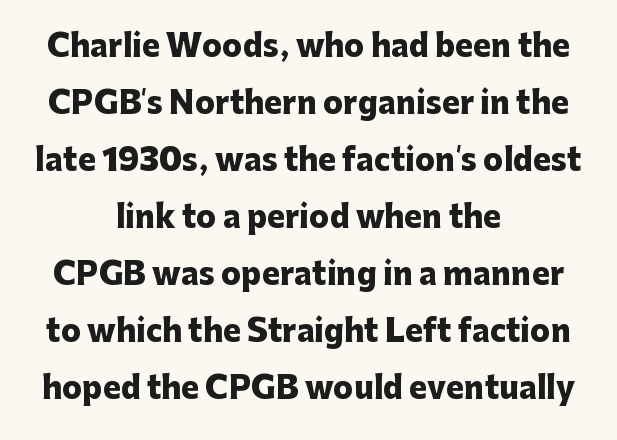
{"serif": "no", "italic": "no", "bold": "yes", "weight": "heavy", "width": "normal", "stroke_contrast": "low", "x_height": "medium", "monospaced": "no", "underline": "no", "align": "center", "line_spacing": "loose", "line_spacing_ratio": 1.9, "letter_spacing": "normal", "letter_spacing_em": 0.0, "glyph_px": 30}
